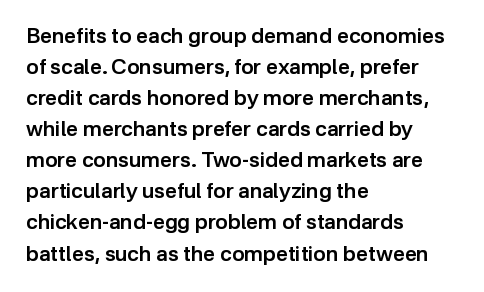
The image shows 21 px text type, upright; set left-aligned, normal line spacing (1.48x), normal letter spacing, not underlined.
